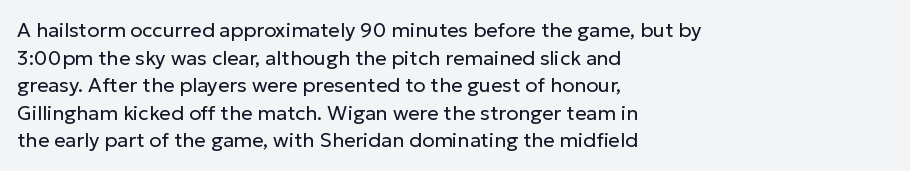
{"italic": "no", "bold": "no", "underline": "no", "align": "left", "line_spacing": "normal", "line_spacing_ratio": 1.38, "letter_spacing": "normal", "letter_spacing_em": 0.0, "glyph_px": 20}
